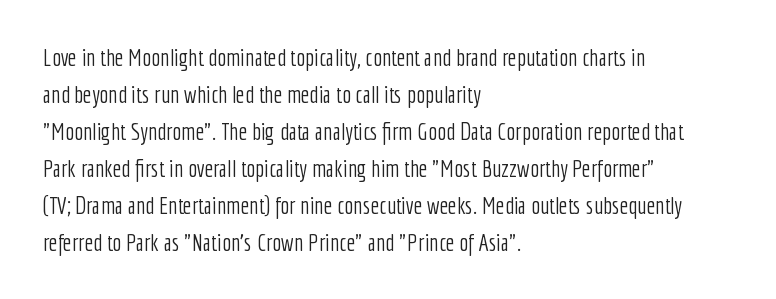
{"italic": "no", "bold": "no", "underline": "no", "align": "left", "line_spacing": "normal", "line_spacing_ratio": 1.54, "letter_spacing": "normal", "letter_spacing_em": 0.0, "glyph_px": 24}
